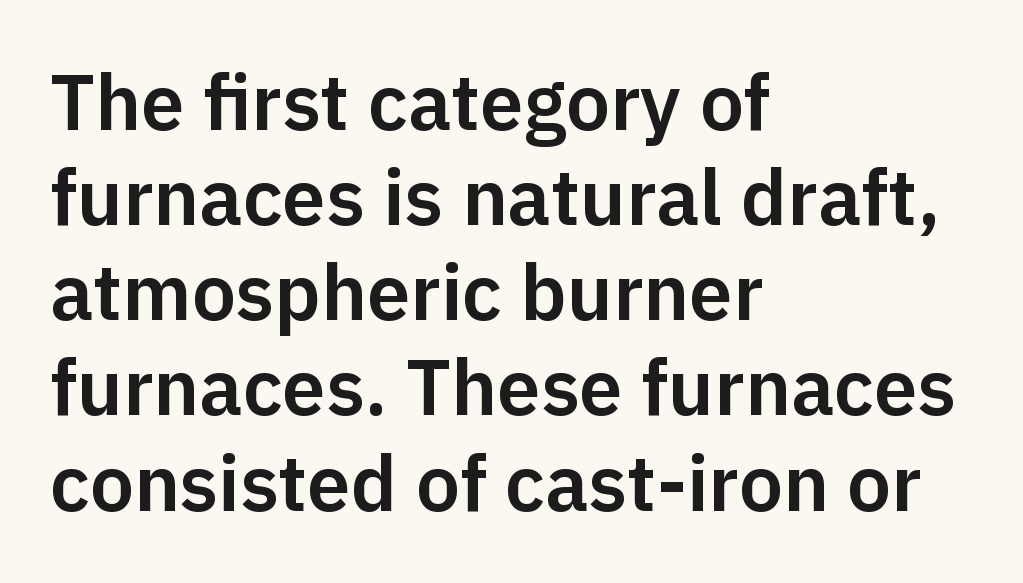
Q: Is the text italic (slanted)? A: No, it is upright.
Q: Is the typeface a serif or a sans-serif typeface? A: Sans-serif.
Q: Is the text underlined? A: No.
Q: How is the paragraph aligned? A: Left-aligned.
Q: Is the spacing between letters normal or unusually wide? A: Normal.
Q: Width (condensed, normal, or wide)? A: Normal.
Q: Stroke contrast? A: Low.
Q: x-height? A: Medium.
Q: Monospaced? A: No.
